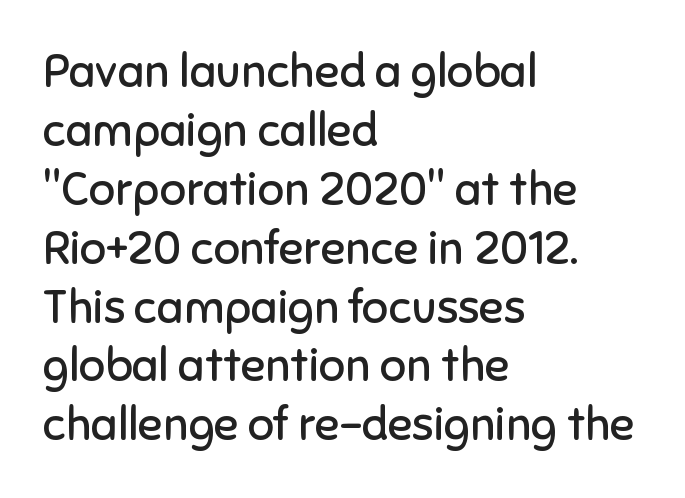
Designer's note — italics off, roman on. The leading is moderate, giving the passage an even texture. These lines are rendered in a variable-pitch font. Heft: none added — not bold. The passage shown is typeset with a sans-serif family. The foot of each line stays bare and open.
